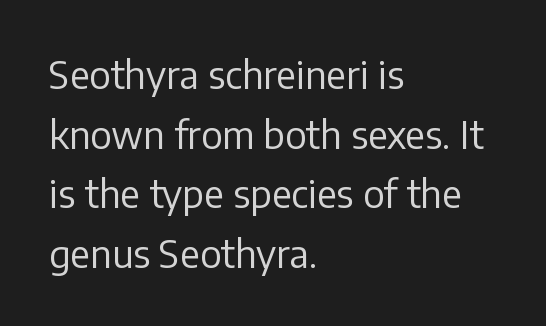
Horizontally, the lines are justified to the leading edge only. Caption: standard tracking, unaltered. The space beneath each line is pristine and unruled. The rendering shows plain stroke endings on the letterforms — a sans-serif design.
